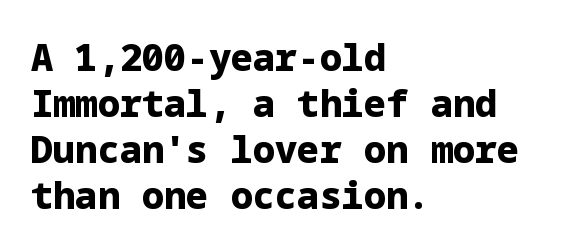
Lines of text with bare space underneath. Does extra space separate the letters? No, they use regular spacing. I'd call this a sans setting — the letters go barefoot. Notice how thick the strokes are: this is what a full bold looks like. The rag falls on the right side of this text block. Posture: straight, roman, zero tilt.
